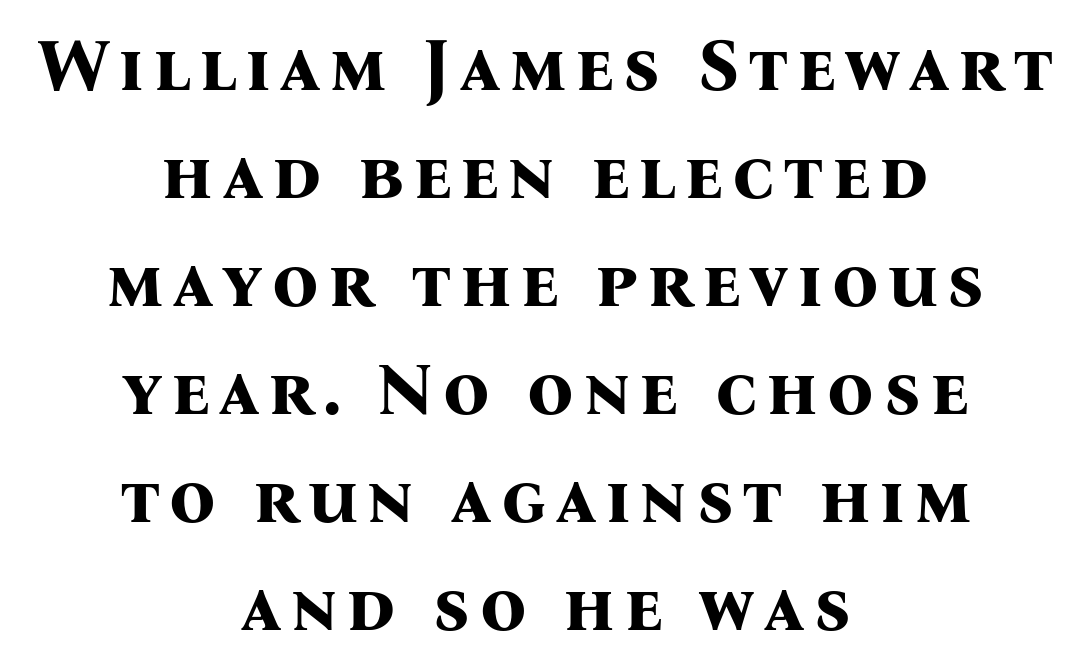
The image shows 73 px bold serif type, upright; set centered, normal line spacing (1.48x), not underlined; medium stroke contrast and a medium x-height.
